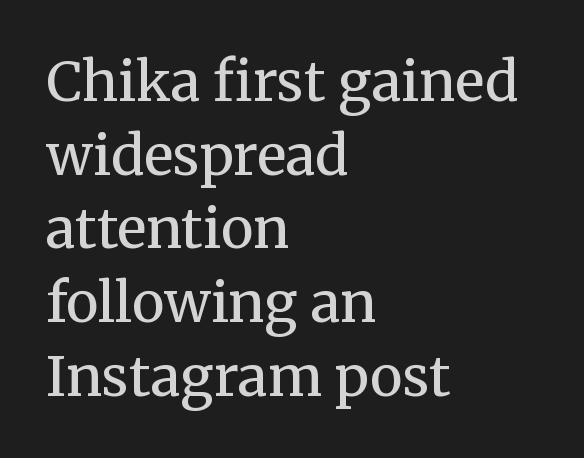
Q: Is the text bold? A: No.
Q: Is the text italic (slanted)? A: No, it is upright.
Q: Is the typeface a serif or a sans-serif typeface? A: Serif.
Q: Is the text underlined? A: No.
Q: How is the paragraph aligned? A: Left-aligned.
Q: Is the spacing between letters normal or unusually wide? A: Normal.
Q: Is the spacing between lines tight, normal or loose? A: Normal.
Q: Width (condensed, normal, or wide)? A: Normal.
Q: Stroke contrast? A: Medium.
Q: x-height? A: Medium.
Q: Monospaced? A: No.
